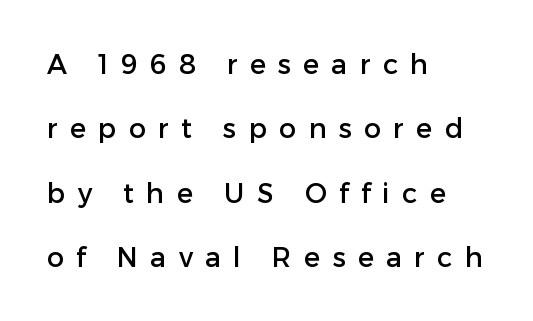
The specimen omits any rule beneath the text block's lines. The horizontal fit of the characters is loose and conspicuously gappy. Loosely led — the rows are spread out. Visually the block forms a straight wall on the left and a jagged coastline on the right. Ascenders rise straight up at ninety degrees.
